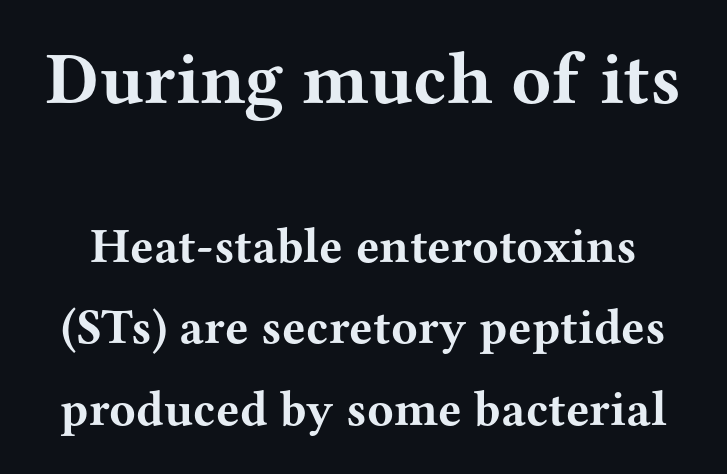
{"serif": "yes", "italic": "no", "bold": "yes", "weight": "bold", "width": "wide", "stroke_contrast": "medium", "x_height": "medium", "monospaced": "no", "underline": "no", "line_spacing": "normal", "line_spacing_ratio": 1.66, "letter_spacing": "normal", "letter_spacing_em": 0.0, "larger_block": "first", "size_ratio": 1.51, "glyph_px": 74}
